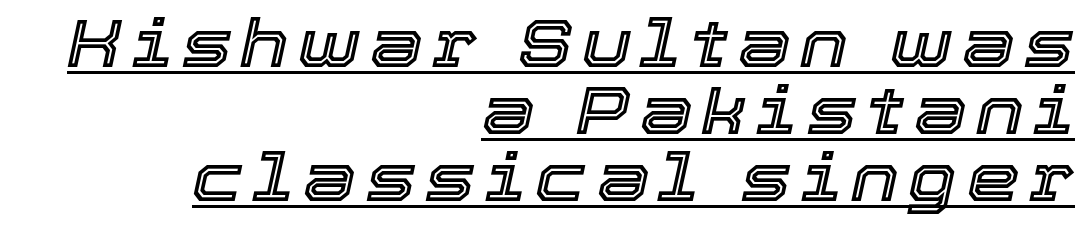
{"italic": "yes", "lean": "right", "slant_degrees": 12, "width": "normal", "x_height": "medium", "monospaced": "no", "underline": "yes", "align": "right", "line_spacing": "tight", "line_spacing_ratio": 1.0, "glyph_px": 67}
